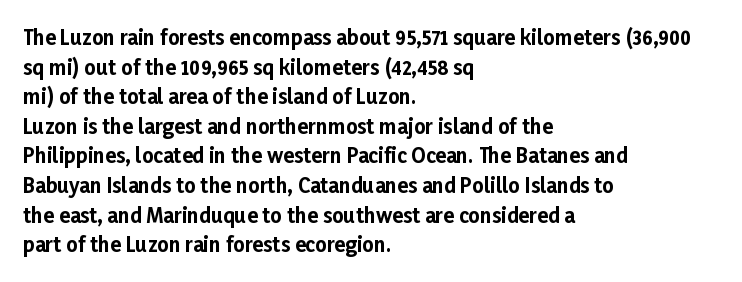
Q: Is the text bold? A: Yes.
Q: Is the text italic (slanted)? A: No, it is upright.
Q: Is the text underlined? A: No.
Q: How is the paragraph aligned? A: Left-aligned.
Q: Is the spacing between letters normal or unusually wide? A: Normal.
Q: Is the spacing between lines tight, normal or loose? A: Normal.
